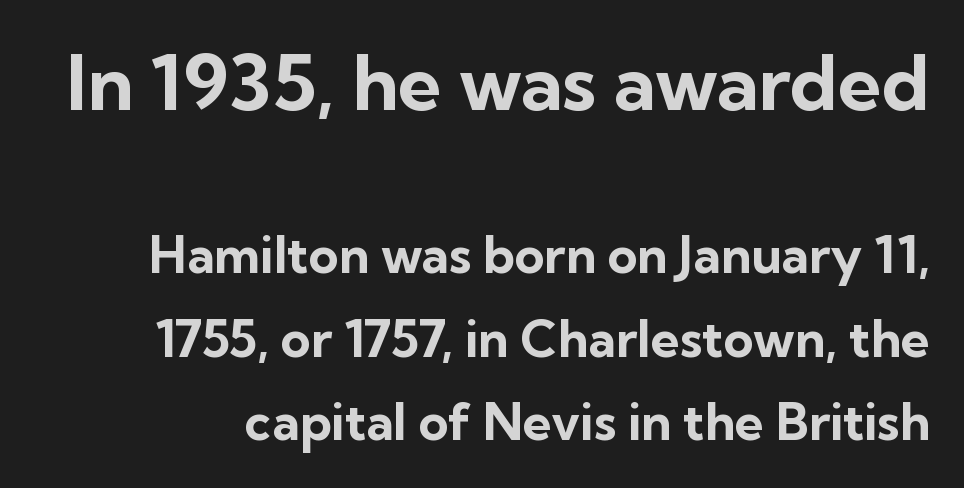
{"serif": "no", "italic": "no", "bold": "yes", "weight": "bold", "width": "normal", "stroke_contrast": "low", "x_height": "medium", "monospaced": "no", "underline": "no", "line_spacing": "normal", "line_spacing_ratio": 1.64, "letter_spacing": "normal", "letter_spacing_em": 0.0, "larger_block": "first", "size_ratio": 1.51, "glyph_px": 77}
